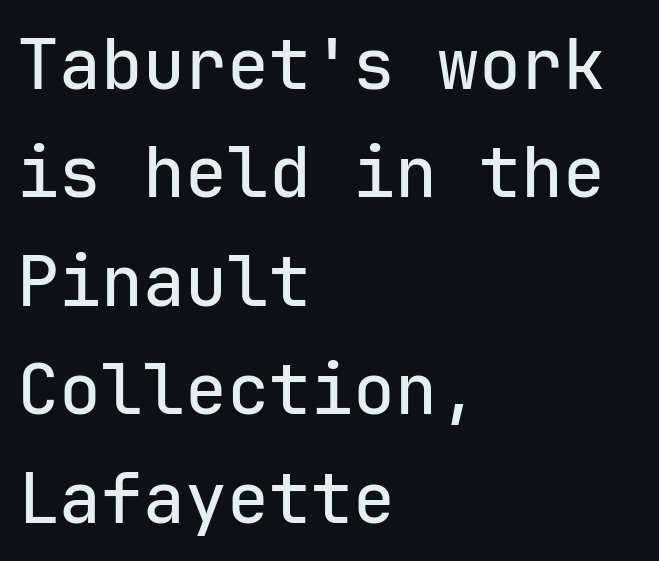
Q: Is the text italic (slanted)? A: No, it is upright.
Q: Is the typeface a serif or a sans-serif typeface? A: Sans-serif.
Q: Is the text underlined? A: No.
Q: How is the paragraph aligned? A: Left-aligned.
Q: Is the spacing between letters normal or unusually wide? A: Normal.
Q: Is the spacing between lines tight, normal or loose? A: Normal.
Q: Width (condensed, normal, or wide)? A: Normal.
Q: Stroke contrast? A: Low.
Q: x-height? A: Medium.
Q: Monospaced? A: Yes.
